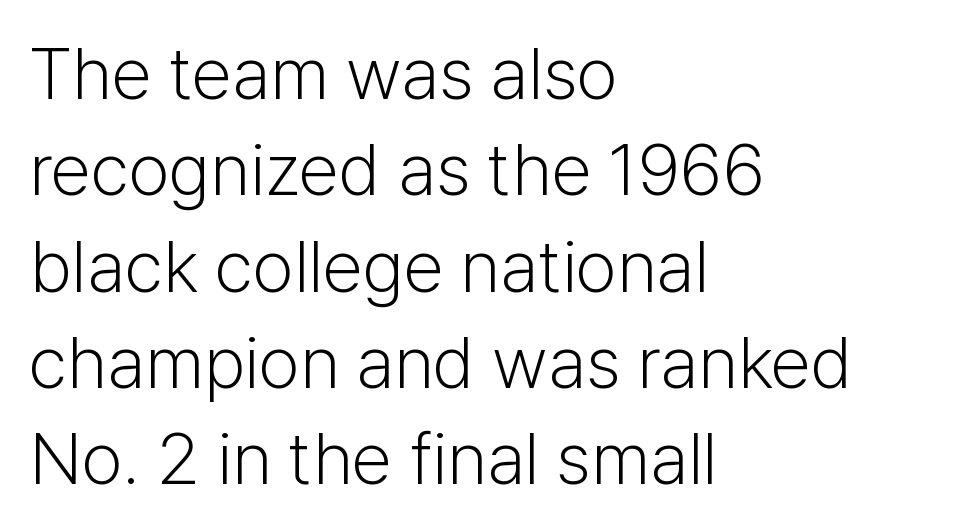
Q: Is the text bold? A: No.
Q: Is the text italic (slanted)? A: No, it is upright.
Q: Is the typeface a serif or a sans-serif typeface? A: Sans-serif.
Q: Is the text underlined? A: No.
Q: How is the paragraph aligned? A: Left-aligned.
Q: Is the spacing between letters normal or unusually wide? A: Normal.
Q: Is the spacing between lines tight, normal or loose? A: Normal.
Q: Width (condensed, normal, or wide)? A: Normal.
Q: Stroke contrast? A: Low.
Q: x-height? A: Medium.
Q: Monospaced? A: No.
